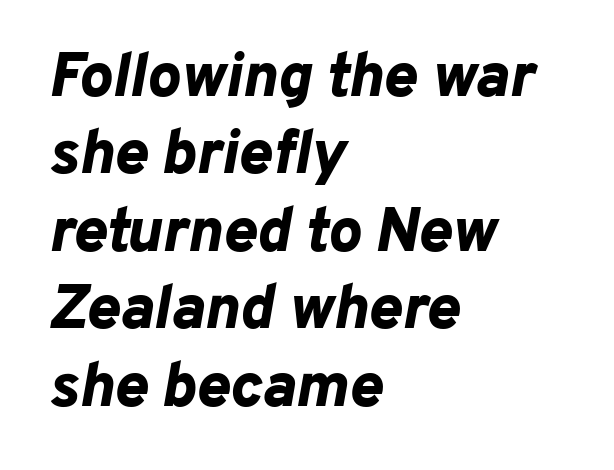
The image shows 63 px bold type, italic (leaning right); set left-aligned, line spacing 1.23x, normal letter spacing, not underlined; low stroke contrast and a medium x-height.
